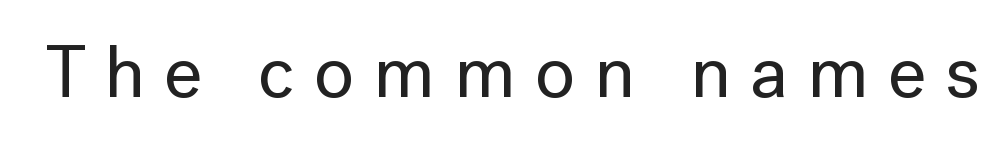
{"serif": "no", "italic": "no", "width": "normal", "stroke_contrast": "low", "x_height": "medium", "monospaced": "no", "underline": "no", "letter_spacing": "wide", "letter_spacing_em": 0.25, "glyph_px": 75}
